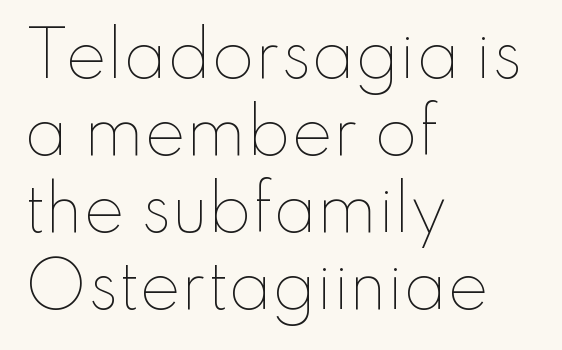
Q: Is the text bold? A: No.
Q: Is the text italic (slanted)? A: No, it is upright.
Q: Is the text underlined? A: No.
Q: How is the paragraph aligned? A: Left-aligned.
Q: Is the spacing between letters normal or unusually wide? A: Normal.
Q: Width (condensed, normal, or wide)? A: Normal.
Q: Stroke contrast? A: Low.
Q: x-height? A: Small.
Q: Monospaced? A: No.
